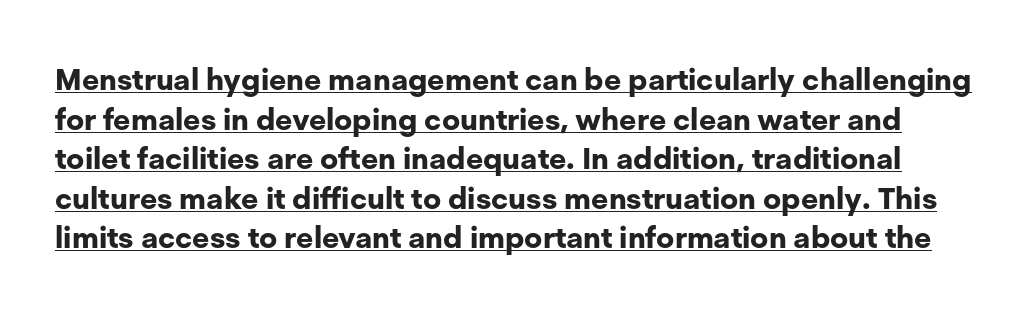
{"serif": "no", "italic": "no", "bold": "yes", "weight": "bold", "width": "normal", "stroke_contrast": "low", "x_height": "medium", "monospaced": "no", "underline": "yes", "line_spacing": "normal", "line_spacing_ratio": 1.32, "letter_spacing": "normal", "letter_spacing_em": 0.0, "glyph_px": 30}
